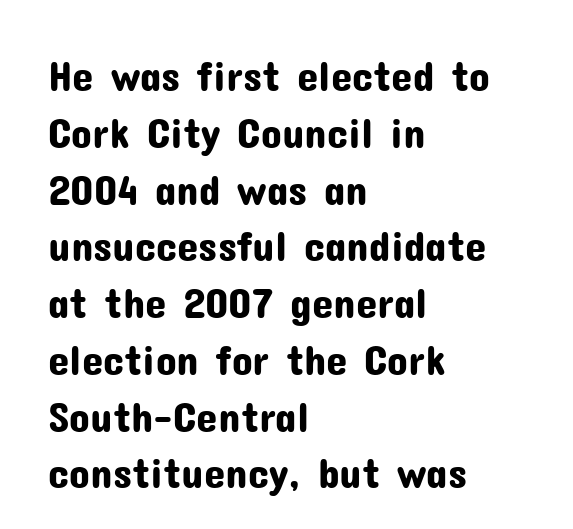
The image shows 43 px sans-serif type, upright; set left-aligned, normal line spacing (1.32x), normal letter spacing, not underlined; low stroke contrast and a medium x-height.
